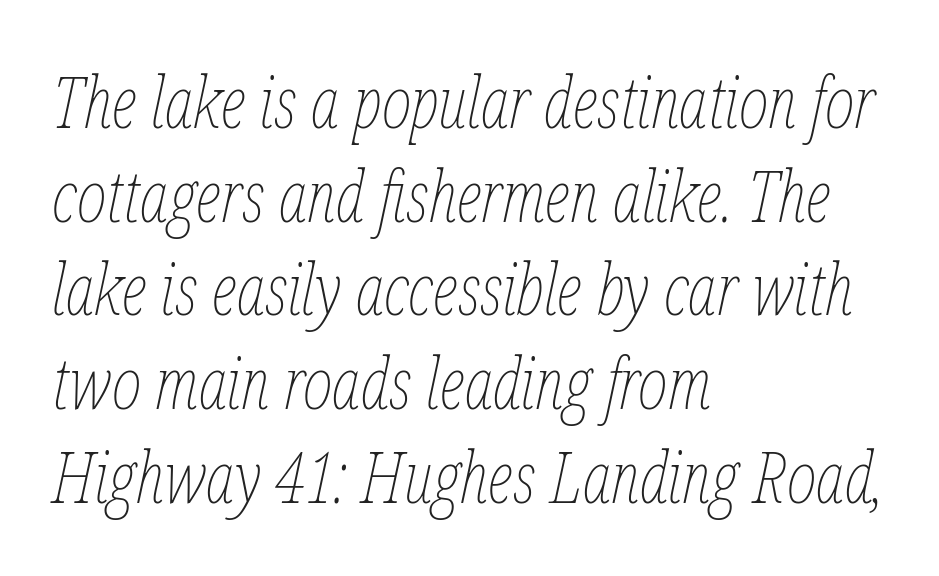
{"italic": "yes", "lean": "right", "slant_degrees": 12, "bold": "no", "weight": "thin", "width": "condensed", "stroke_contrast": "low", "x_height": "medium", "monospaced": "no", "underline": "no", "align": "left", "line_spacing": "normal", "line_spacing_ratio": 1.32, "letter_spacing": "normal", "letter_spacing_em": 0.0, "glyph_px": 71}
